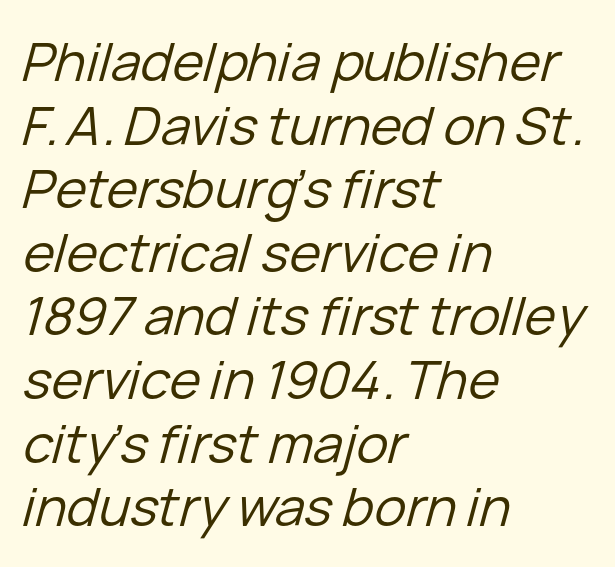
The image shows 53 px regular-weight type, italic (leaning right); set left-aligned, line spacing 1.2x, normal letter spacing, not underlined; low stroke contrast and a medium x-height.
